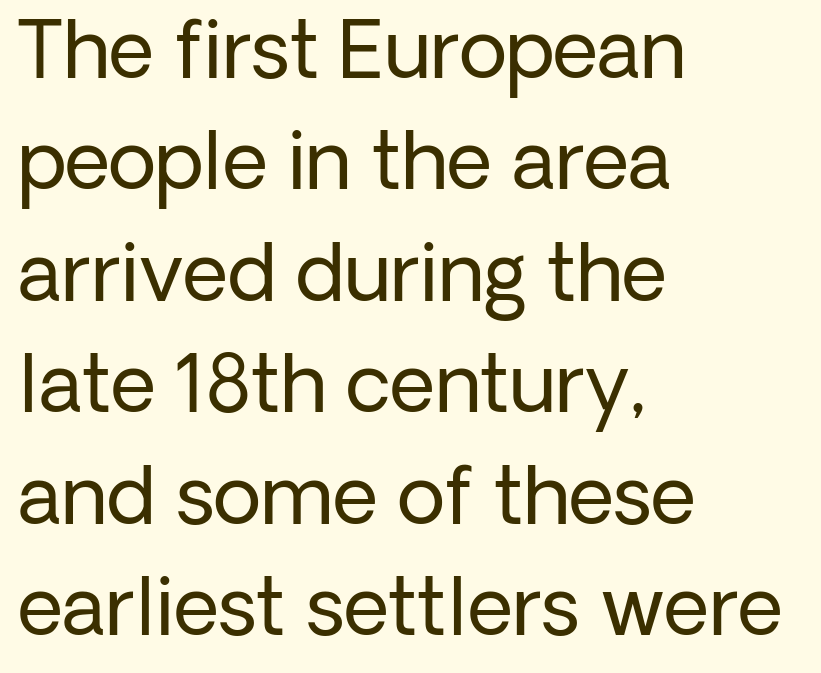
The image shows 79 px regular-weight sans-serif type, upright; set left-aligned, normal line spacing (1.41x), normal letter spacing, not underlined; low stroke contrast and a medium x-height.
